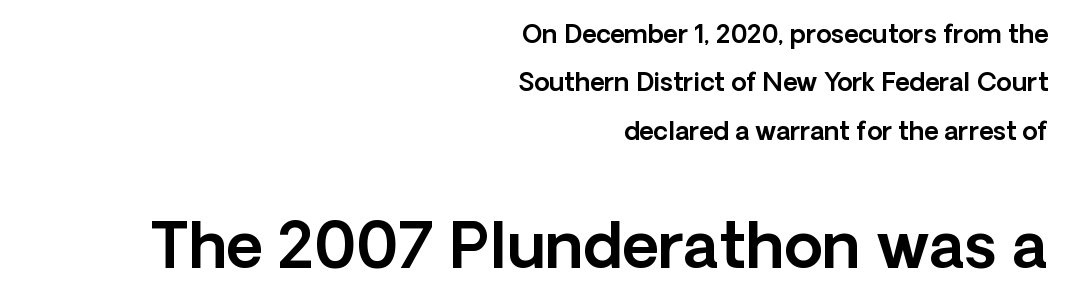
The image shows 63 px sans-serif type, upright; set right-aligned, loose line spacing (1.94x), normal letter spacing, not underlined; the second (bottom) block is 2.52x larger; a medium x-height.
